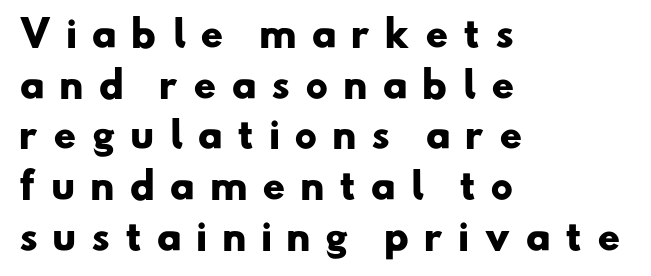
Q: Is the text bold? A: Yes.
Q: Is the typeface a serif or a sans-serif typeface? A: Sans-serif.
Q: Is the text underlined? A: No.
Q: How is the paragraph aligned? A: Left-aligned.
Q: Is the spacing between letters normal or unusually wide? A: Unusually wide.
Q: Is the spacing between lines tight, normal or loose? A: Normal.
Q: Width (condensed, normal, or wide)? A: Wide.
Q: Stroke contrast? A: Low.
Q: x-height? A: Small.
Q: Monospaced? A: No.
